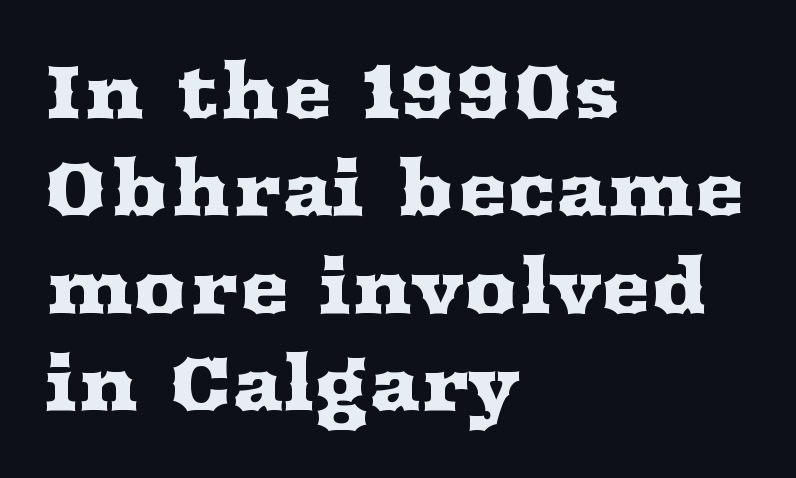
The image shows 75 px wide serif type, upright; set left-aligned, normal line spacing (1.3x), normal letter spacing, not underlined; medium stroke contrast and a medium x-height.
